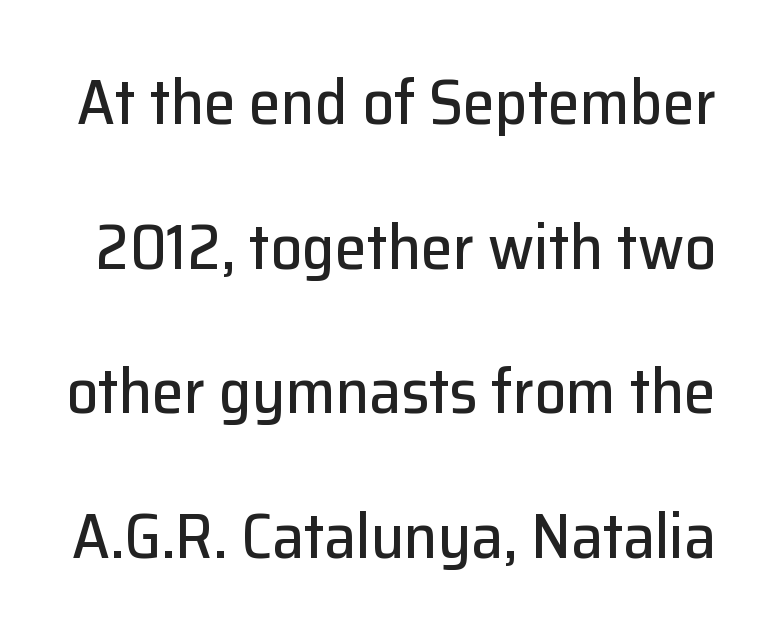
{"serif": "no", "italic": "no", "width": "normal", "stroke_contrast": "low", "x_height": "medium", "monospaced": "no", "underline": "no", "line_spacing": "loose", "line_spacing_ratio": 2.26, "letter_spacing": "normal", "letter_spacing_em": 0.0, "glyph_px": 64}
